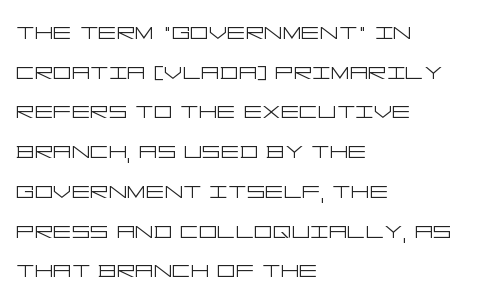
{"serif": "no", "italic": "no", "bold": "no", "weight": "light", "width": "wide", "stroke_contrast": "low", "x_height": "large", "underline": "no", "align": "left", "line_spacing": "normal", "line_spacing_ratio": 1.37, "letter_spacing": "normal", "letter_spacing_em": 0.0, "glyph_px": 29}
